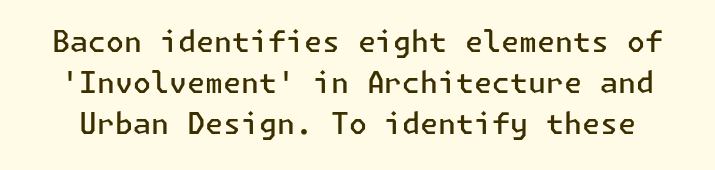
Semibold letterforms, between regular and bold. Style check: upright. Honestly, the row spacing looks completely unremarkable. The designer went with a sans here, leaving each stem footless. Compared with typical body copy, the letter spacing here is the same. This rendering features lettering with no underline.
